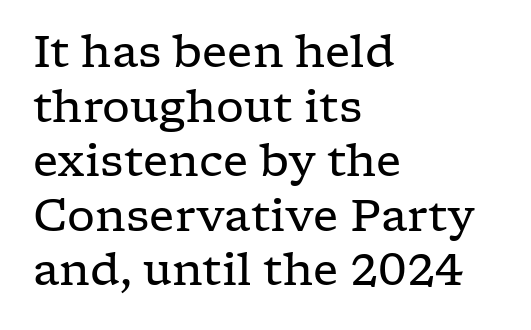
Q: Is the text bold? A: No.
Q: Is the text italic (slanted)? A: No, it is upright.
Q: Is the typeface a serif or a sans-serif typeface? A: Serif.
Q: Is the text underlined? A: No.
Q: How is the paragraph aligned? A: Left-aligned.
Q: Is the spacing between letters normal or unusually wide? A: Normal.
Q: Width (condensed, normal, or wide)? A: Wide.
Q: Stroke contrast? A: Low.
Q: x-height? A: Medium.
Q: Monospaced? A: No.
